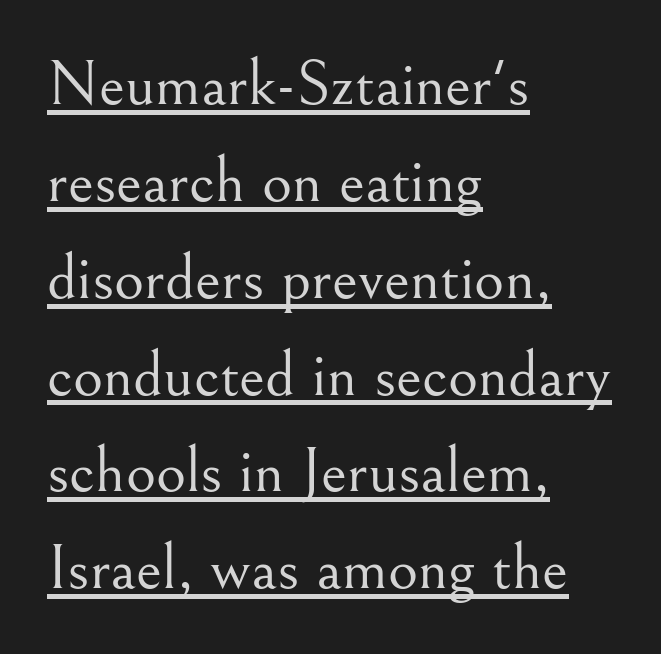
{"serif": "yes", "italic": "no", "bold": "no", "weight": "light", "width": "normal", "stroke_contrast": "medium", "x_height": "small", "monospaced": "no", "underline": "yes", "align": "left", "line_spacing": "normal", "line_spacing_ratio": 1.49, "letter_spacing": "normal", "letter_spacing_em": 0.0, "glyph_px": 65}
